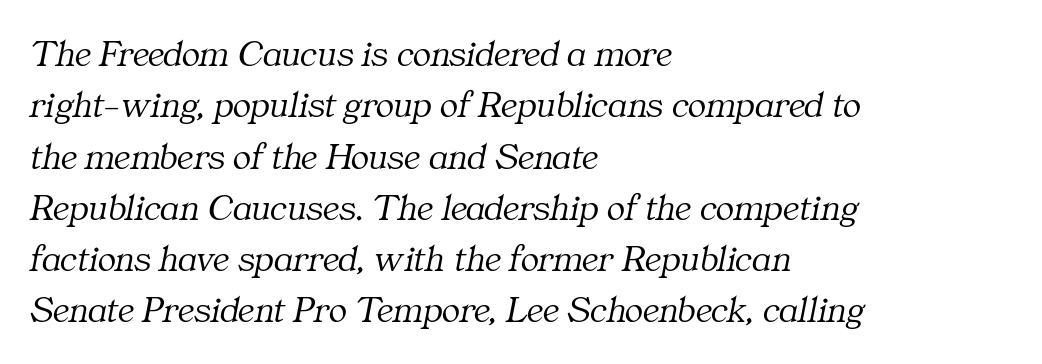
The passage is arranged the way most books set body copy — flush left. The glyphs in this specimen are seriffed. Is the type heavy? It reads as light-to-regular instead. Observe the lean: these are italic letterforms.
